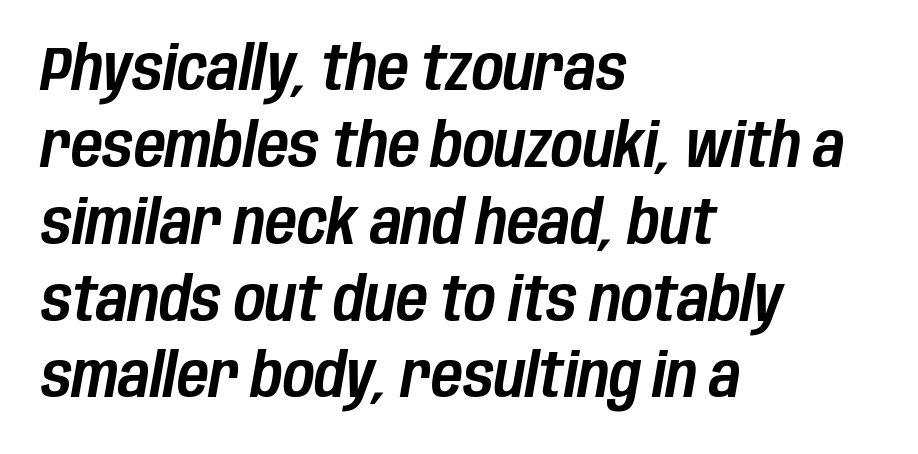
Q: Is the text italic (slanted)? A: Yes, it leans right by about 10 degrees.
Q: Is the text underlined? A: No.
Q: How is the paragraph aligned? A: Left-aligned.
Q: Is the spacing between letters normal or unusually wide? A: Normal.
Q: Is the spacing between lines tight, normal or loose? A: Normal.
Q: Width (condensed, normal, or wide)? A: Condensed.
Q: Stroke contrast? A: Low.
Q: x-height? A: Large.
Q: Monospaced? A: No.
